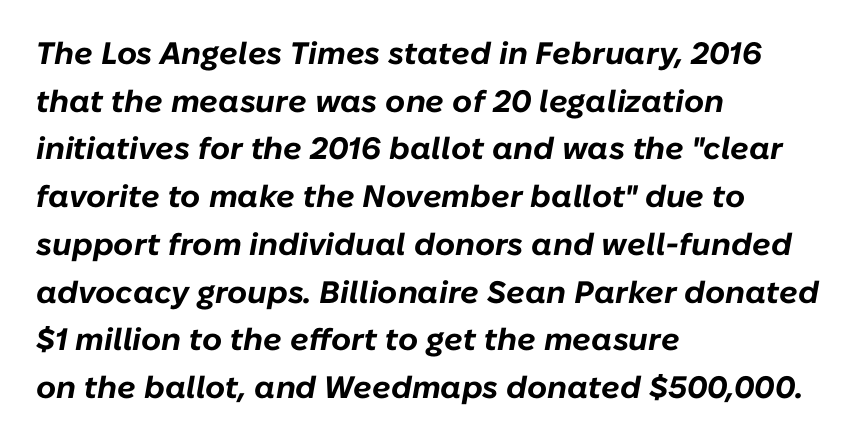
Q: Is the text bold? A: Yes.
Q: Is the text italic (slanted)? A: Yes, it leans right by about 10 degrees.
Q: Is the text underlined? A: No.
Q: How is the paragraph aligned? A: Left-aligned.
Q: Is the spacing between letters normal or unusually wide? A: Normal.
Q: Is the spacing between lines tight, normal or loose? A: Normal.
Q: Width (condensed, normal, or wide)? A: Normal.
Q: Stroke contrast? A: Low.
Q: x-height? A: Medium.
Q: Monospaced? A: No.
